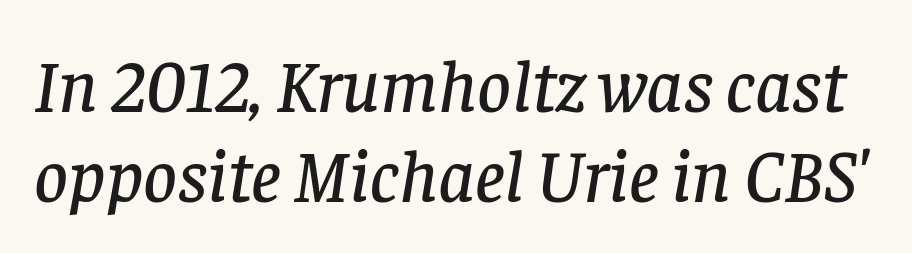
Q: Is the text italic (slanted)? A: Yes, it leans right by about 8 degrees.
Q: Is the typeface a serif or a sans-serif typeface? A: Serif.
Q: Is the text underlined? A: No.
Q: Is the spacing between letters normal or unusually wide? A: Normal.
Q: Width (condensed, normal, or wide)? A: Normal.
Q: Stroke contrast? A: Low.
Q: x-height? A: Large.
Q: Monospaced? A: No.
